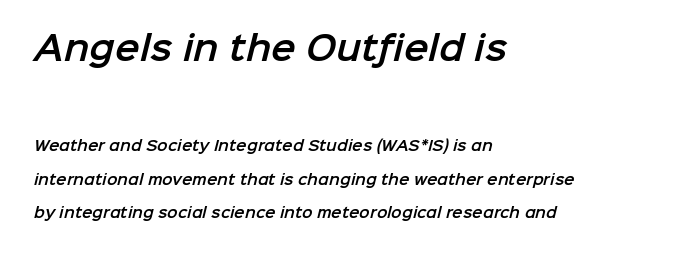
The leading is generous, giving the passage an open texture. Which of the two is more prominent by size? The first, at the top. Honestly, the letter spacing is just normal — you wouldn't notice it. The rendering anchors every line to the left-hand side. The strip under each line holds only bare page.
